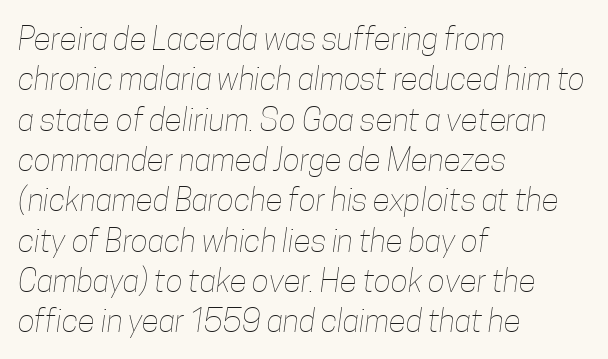
{"bold": "no", "weight": "thin", "width": "condensed", "stroke_contrast": "low", "x_height": "medium", "monospaced": "no", "underline": "no", "align": "left", "line_spacing": "normal", "line_spacing_ratio": 1.26, "letter_spacing": "normal", "letter_spacing_em": 0.0, "glyph_px": 32}
